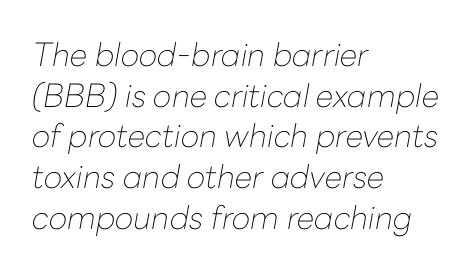
Q: Is the text bold? A: No.
Q: Is the text italic (slanted)? A: Yes, it leans right by about 10 degrees.
Q: Is the text underlined? A: No.
Q: How is the paragraph aligned? A: Left-aligned.
Q: Is the spacing between letters normal or unusually wide? A: Normal.
Q: Is the spacing between lines tight, normal or loose? A: Normal.
Q: Width (condensed, normal, or wide)? A: Normal.
Q: Stroke contrast? A: Low.
Q: x-height? A: Medium.
Q: Monospaced? A: No.
